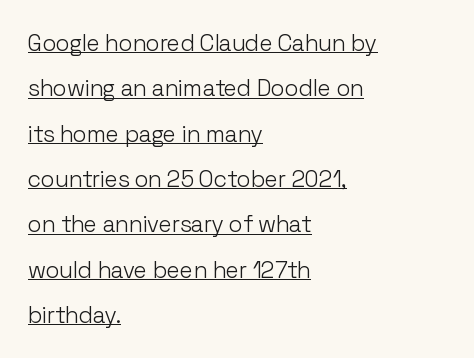
The image shows 23 px text type, upright; set left-aligned, loose line spacing (1.97x), normal letter spacing, underlined.
